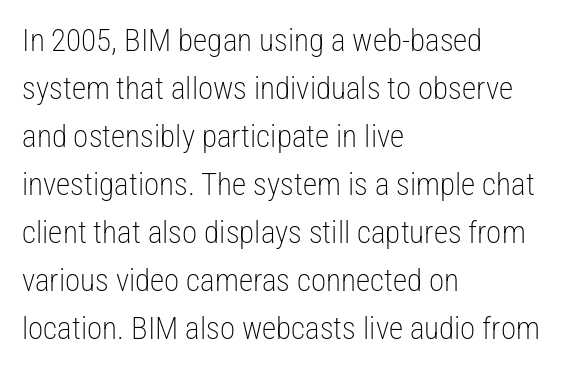
Q: Is the text bold? A: No.
Q: Is the text italic (slanted)? A: No, it is upright.
Q: Is the typeface a serif or a sans-serif typeface? A: Sans-serif.
Q: Is the text underlined? A: No.
Q: How is the paragraph aligned? A: Left-aligned.
Q: Is the spacing between letters normal or unusually wide? A: Normal.
Q: Is the spacing between lines tight, normal or loose? A: Normal.
Q: Width (condensed, normal, or wide)? A: Condensed.
Q: Stroke contrast? A: Low.
Q: x-height? A: Medium.
Q: Monospaced? A: No.
